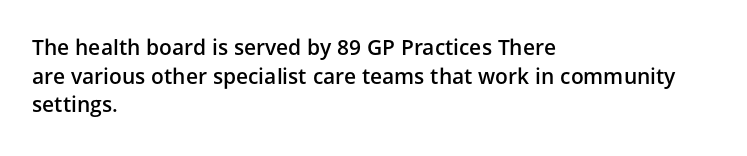
The image shows 21 px text type, upright; set left-aligned, normal line spacing (1.36x), normal letter spacing, not underlined.
